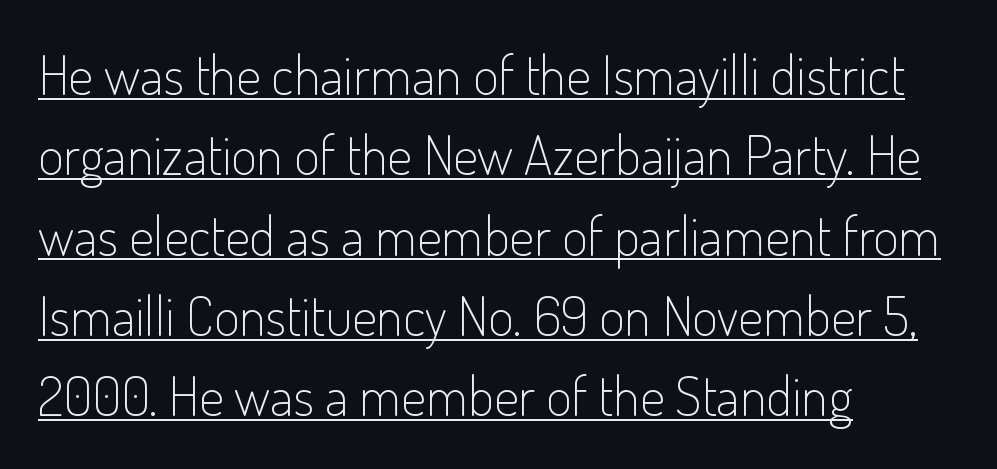
{"serif": "no", "italic": "no", "bold": "no", "weight": "light", "width": "condensed", "stroke_contrast": "low", "x_height": "small", "monospaced": "no", "underline": "yes", "align": "left", "line_spacing": "normal", "line_spacing_ratio": 1.46, "letter_spacing": "normal", "letter_spacing_em": 0.0, "glyph_px": 55}
